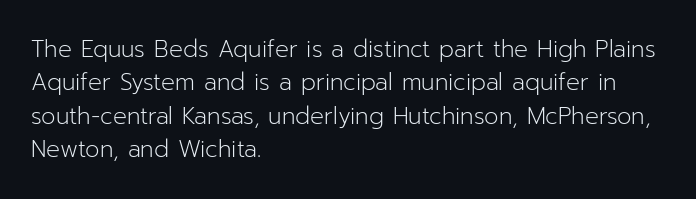
The image shows 23 px text type, upright; set left-aligned, normal line spacing (1.45x), normal letter spacing, not underlined.
